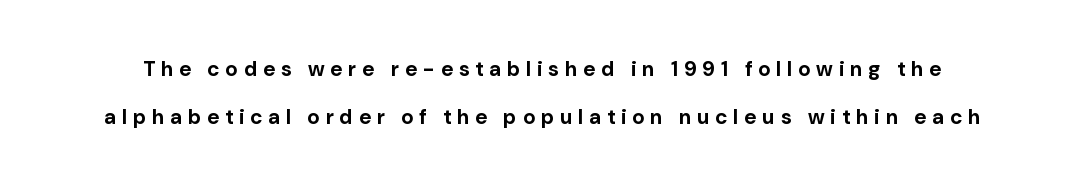
Q: Is the text bold? A: Yes.
Q: Is the text italic (slanted)? A: No, it is upright.
Q: Is the text underlined? A: No.
Q: Is the spacing between letters normal or unusually wide? A: Unusually wide.
Q: Is the spacing between lines tight, normal or loose? A: Loose.
